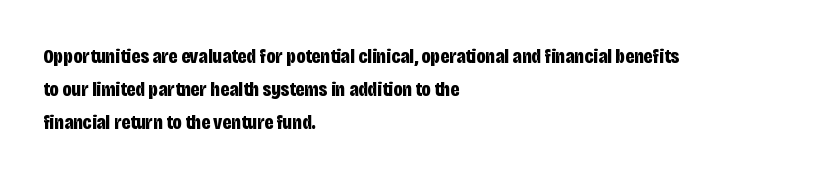
The sample has been set heavy, in full bold. Any mark beneath the type? The region is blank. The ragged edge is on the right, which tells us the setting is flush left. This sample uses plain, unmodified letter spacing. Posture: vertical. Does the leading feel generous? No, just average.
